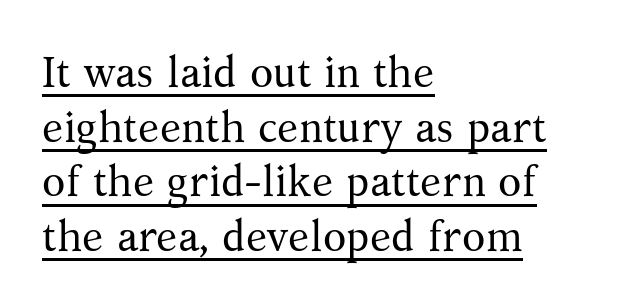
Q: Is the text bold? A: No.
Q: Is the text italic (slanted)? A: No, it is upright.
Q: Is the typeface a serif or a sans-serif typeface? A: Serif.
Q: Is the text underlined? A: Yes.
Q: How is the paragraph aligned? A: Left-aligned.
Q: Is the spacing between letters normal or unusually wide? A: Normal.
Q: Is the spacing between lines tight, normal or loose? A: Normal.
Q: Width (condensed, normal, or wide)? A: Normal.
Q: Stroke contrast? A: Medium.
Q: x-height? A: Medium.
Q: Monospaced? A: No.
